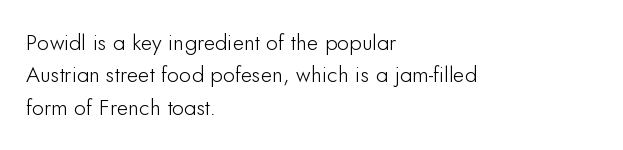
{"italic": "no", "underline": "no", "align": "left", "line_spacing": "normal", "line_spacing_ratio": 1.47, "letter_spacing": "normal", "letter_spacing_em": 0.0, "glyph_px": 22}
